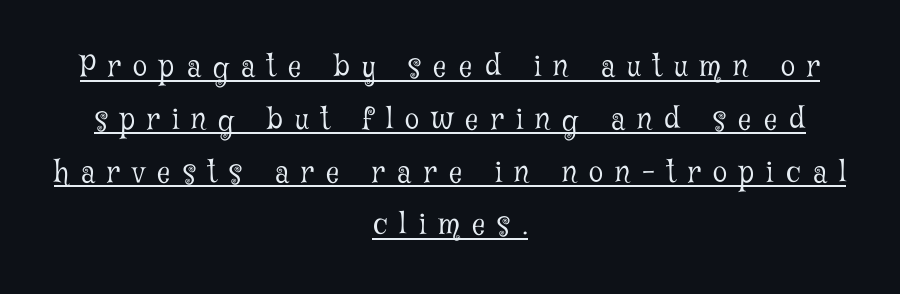
{"serif": "yes", "italic": "no", "bold": "no", "weight": "light", "width": "condensed", "stroke_contrast": "low", "x_height": "medium", "monospaced": "no", "underline": "yes", "align": "center", "line_spacing_ratio": 1.82, "letter_spacing": "wide", "letter_spacing_em": 0.42, "glyph_px": 29}
